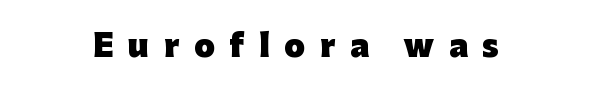
Q: Is the text bold? A: Yes.
Q: Is the text italic (slanted)? A: No, it is upright.
Q: Is the typeface a serif or a sans-serif typeface? A: Sans-serif.
Q: Is the text underlined? A: No.
Q: How is the paragraph aligned? A: Centered.
Q: Is the spacing between letters normal or unusually wide? A: Unusually wide.
Q: Width (condensed, normal, or wide)? A: Normal.
Q: Stroke contrast? A: Low.
Q: x-height? A: Medium.
Q: Monospaced? A: No.
